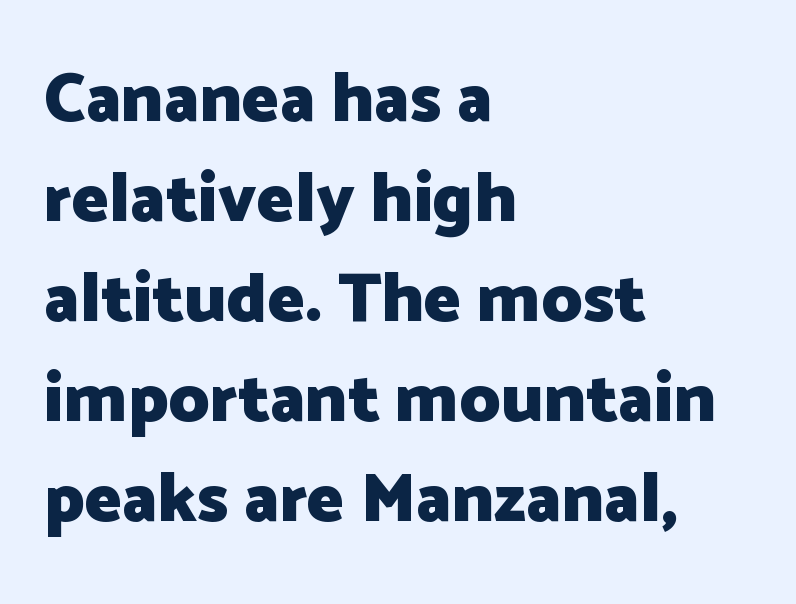
The image shows 70 px heavy sans-serif type, upright; set left-aligned, normal line spacing (1.43x), normal letter spacing, not underlined; low stroke contrast and a medium x-height.
